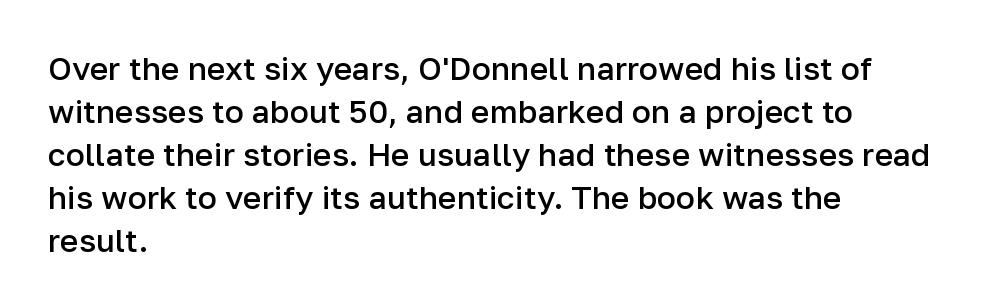
The image shows 32 px semibold sans-serif type, upright; set left-aligned, normal line spacing (1.34x), normal letter spacing, not underlined; low stroke contrast and a medium x-height.
